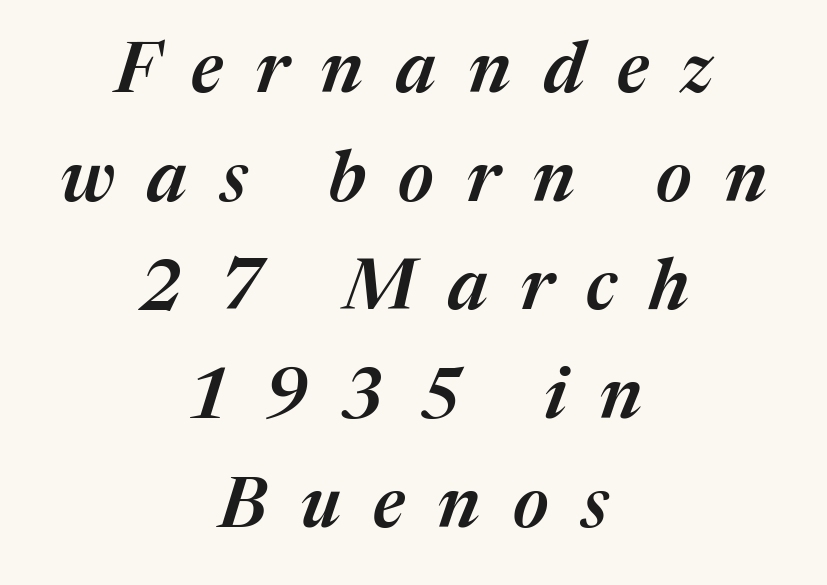
The image shows 71 px semibold type, italic (leaning right); set centered, normal line spacing (1.53x), unusually wide letter spacing (+0.46 em), not underlined; medium stroke contrast and a medium x-height.
